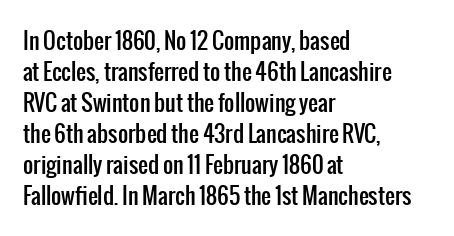
No italicization has been applied; the sample stays upright. The text block is weighted toward the left margin, trailing off unevenly rightward. Each row of text sits above clean, open space. Leading matches the norm, producing a regular column. Nobody touched the tracking dial on this one.
